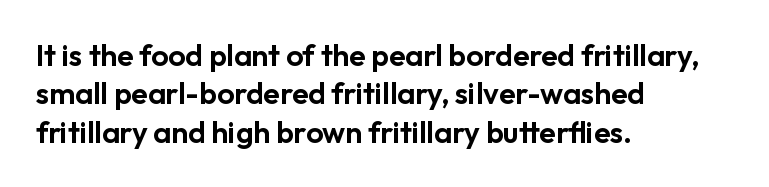
Proportional: the letters do not fall into vertical columns. Every character sits straight up, as roman type does. Quick note: interline space is typical. A typesetter would label this face a sans.
